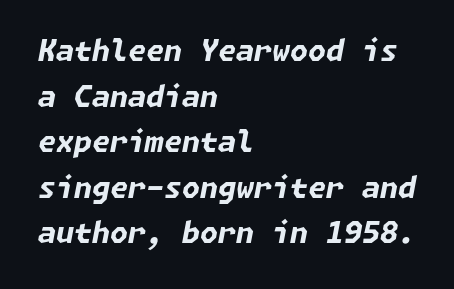
The image shows 29 px bold type, italic (leaning right); set left-aligned, normal line spacing (1.57x), normal letter spacing, not underlined; low stroke contrast and a medium x-height.
